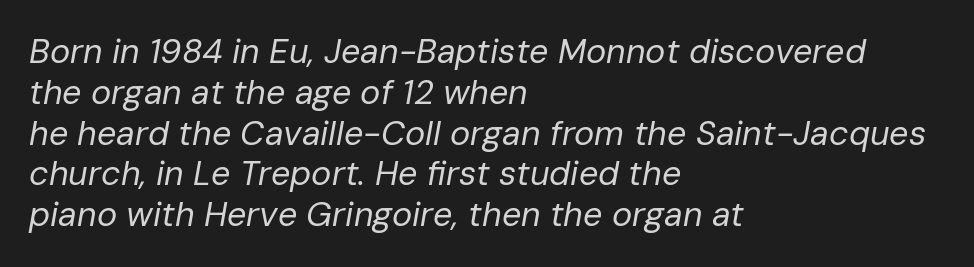
{"italic": "yes", "lean": "right", "slant_degrees": 10, "bold": "no", "weight": "regular", "width": "normal", "stroke_contrast": "low", "x_height": "medium", "monospaced": "no", "underline": "no", "align": "left", "line_spacing_ratio": 1.2, "letter_spacing": "normal", "letter_spacing_em": 0.0, "glyph_px": 34}
